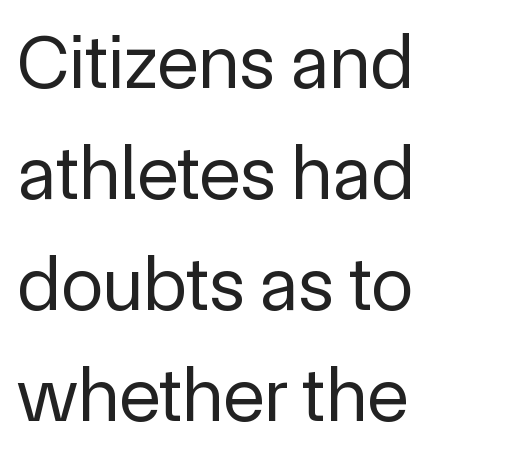
Q: Is the text bold? A: No.
Q: Is the text italic (slanted)? A: No, it is upright.
Q: Is the typeface a serif or a sans-serif typeface? A: Sans-serif.
Q: Is the text underlined? A: No.
Q: How is the paragraph aligned? A: Left-aligned.
Q: Is the spacing between letters normal or unusually wide? A: Normal.
Q: Is the spacing between lines tight, normal or loose? A: Normal.
Q: Width (condensed, normal, or wide)? A: Normal.
Q: x-height? A: Medium.
Q: Monospaced? A: No.
